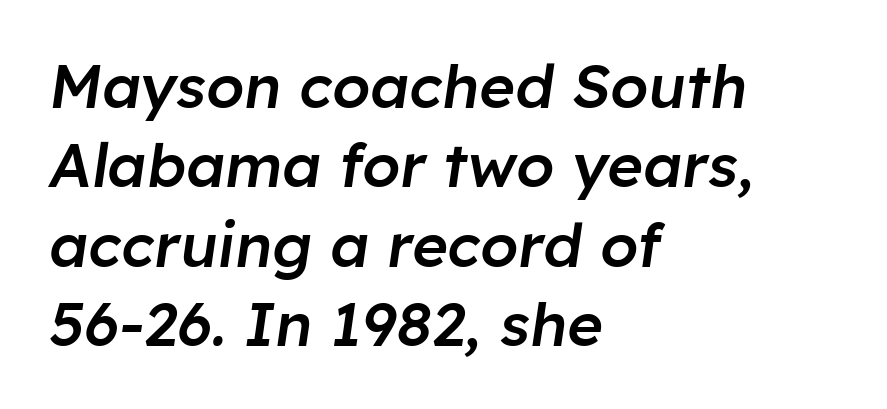
{"italic": "yes", "lean": "right", "slant_degrees": 8, "bold": "semi", "weight": "semibold", "width": "normal", "stroke_contrast": "low", "x_height": "medium", "monospaced": "no", "underline": "no", "align": "left", "line_spacing": "normal", "line_spacing_ratio": 1.3, "letter_spacing": "normal", "letter_spacing_em": 0.0, "glyph_px": 61}
